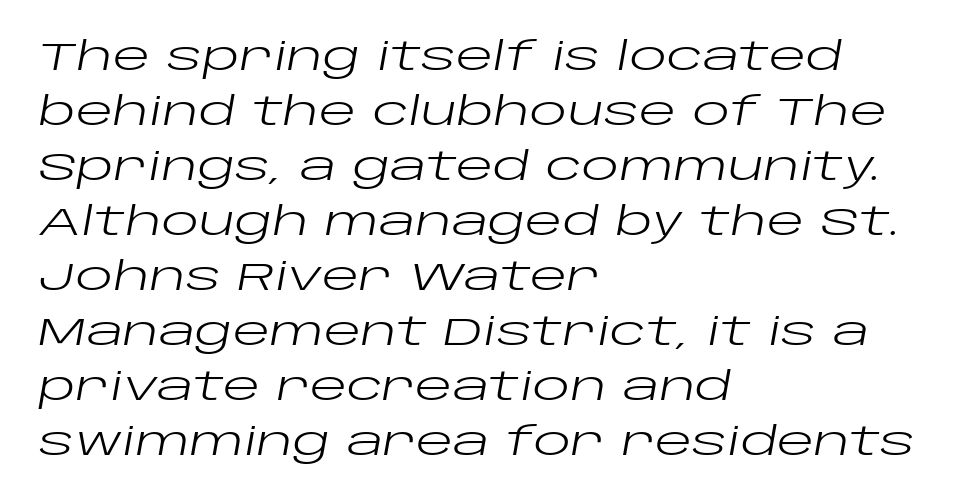
{"italic": "yes", "lean": "right", "slant_degrees": 10, "bold": "no", "weight": "regular", "width": "wide", "stroke_contrast": "low", "x_height": "large", "monospaced": "no", "underline": "no", "align": "left", "line_spacing": "normal", "line_spacing_ratio": 1.41, "letter_spacing": "normal", "letter_spacing_em": 0.0, "glyph_px": 39}
